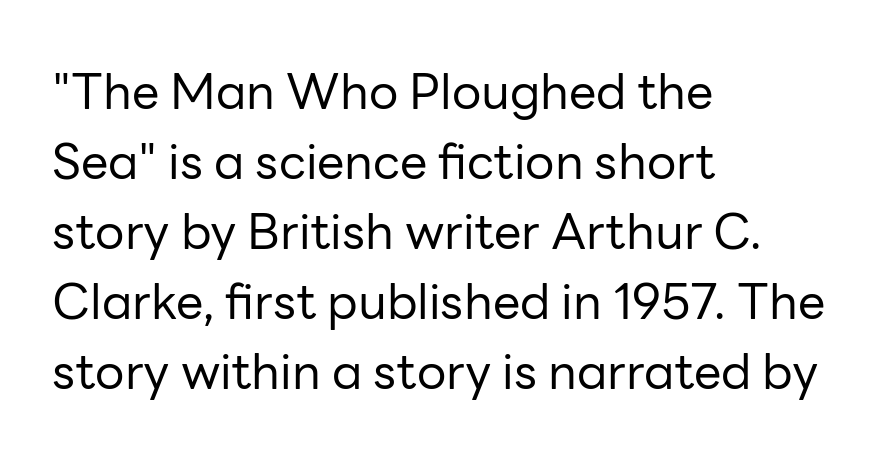
{"serif": "no", "italic": "no", "bold": "no", "weight": "regular", "width": "normal", "stroke_contrast": "low", "x_height": "medium", "monospaced": "no", "underline": "no", "align": "left", "line_spacing": "normal", "line_spacing_ratio": 1.43, "letter_spacing": "normal", "letter_spacing_em": 0.0, "glyph_px": 49}
